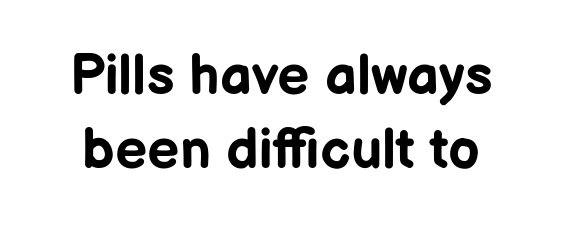
{"serif": "no", "italic": "no", "bold": "yes", "weight": "bold", "width": "normal", "stroke_contrast": "low", "x_height": "medium", "monospaced": "no", "underline": "no", "line_spacing": "normal", "line_spacing_ratio": 1.33, "letter_spacing": "normal", "letter_spacing_em": 0.0, "glyph_px": 56}
